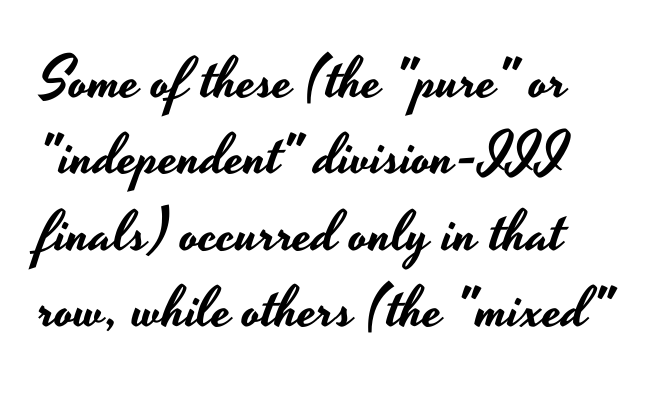
The image shows 57 px wide sans-serif type; set left-aligned, normal line spacing (1.34x), normal letter spacing, not underlined; low stroke contrast and a small x-height.
